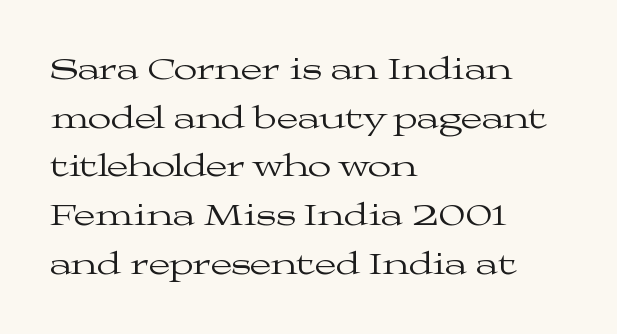
{"serif": "yes", "italic": "no", "bold": "no", "weight": "regular", "width": "wide", "stroke_contrast": "medium", "x_height": "medium", "monospaced": "no", "underline": "no", "align": "left", "line_spacing": "normal", "line_spacing_ratio": 1.57, "letter_spacing": "normal", "letter_spacing_em": 0.0, "glyph_px": 31}
